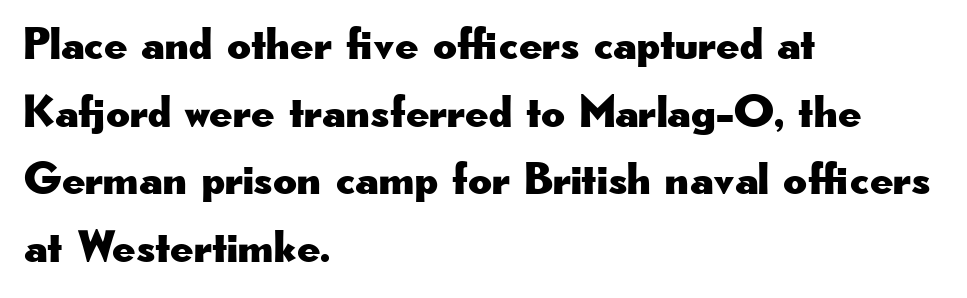
{"serif": "no", "italic": "no", "width": "wide", "stroke_contrast": "low", "x_height": "small", "monospaced": "no", "underline": "no", "align": "left", "line_spacing": "normal", "line_spacing_ratio": 1.47, "letter_spacing": "normal", "letter_spacing_em": 0.0, "glyph_px": 46}
